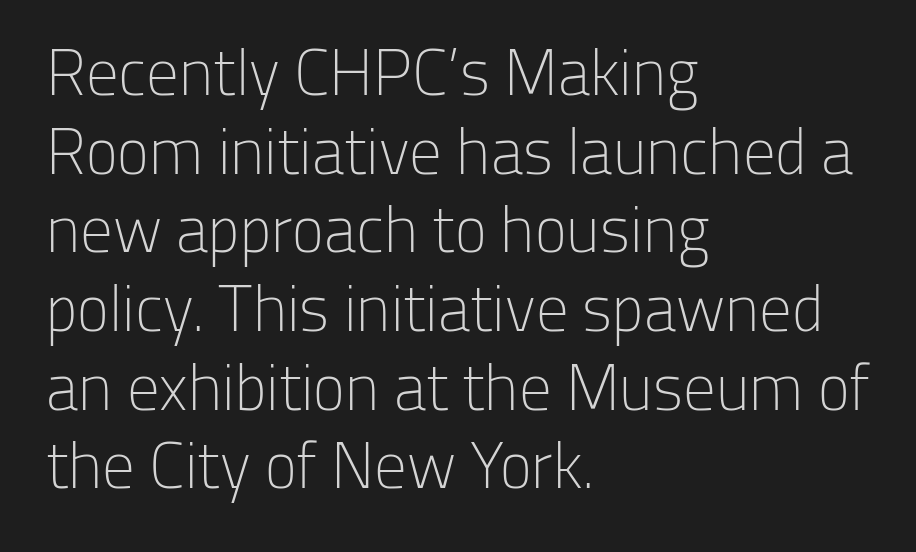
{"serif": "no", "italic": "no", "bold": "no", "weight": "light", "width": "normal", "stroke_contrast": "low", "x_height": "medium", "monospaced": "no", "underline": "no", "align": "left", "line_spacing_ratio": 1.21, "letter_spacing": "normal", "letter_spacing_em": 0.0, "glyph_px": 65}
